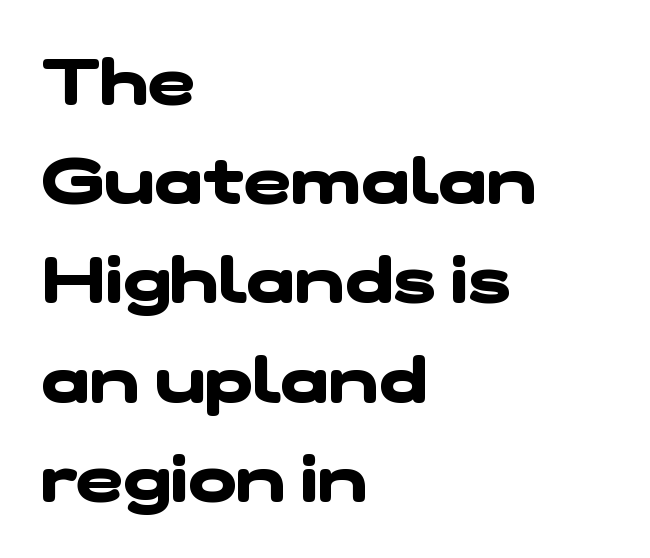
The image shows 64 px heavy, wide sans-serif type; set left-aligned, normal line spacing (1.55x), normal letter spacing, not underlined; low stroke contrast and a medium x-height.
